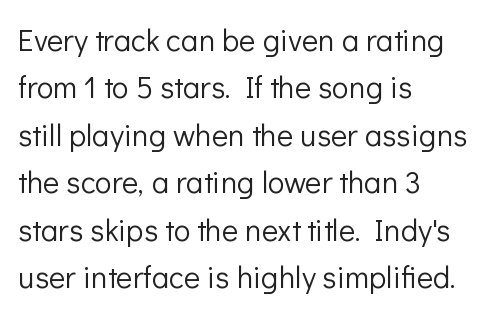
The image shows 31 px light sans-serif type, upright; set left-aligned, normal line spacing (1.53x), normal letter spacing, not underlined; low stroke contrast and a medium x-height.
